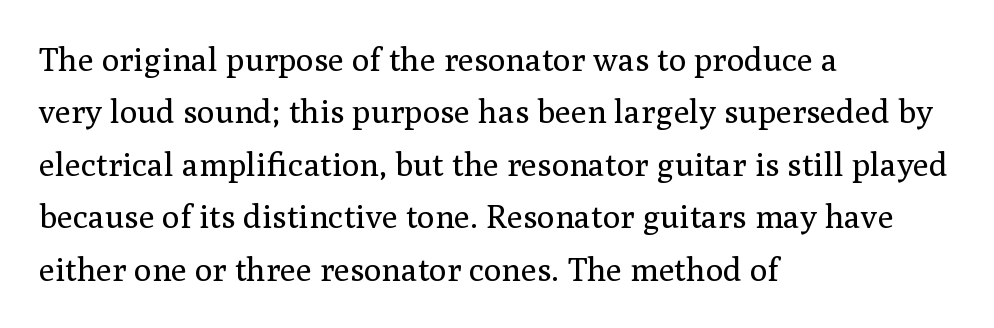
{"serif": "yes", "italic": "no", "bold": "no", "weight": "regular", "width": "normal", "stroke_contrast": "medium", "x_height": "medium", "monospaced": "no", "underline": "no", "align": "left", "line_spacing": "normal", "line_spacing_ratio": 1.59, "letter_spacing": "normal", "letter_spacing_em": 0.0, "glyph_px": 33}
